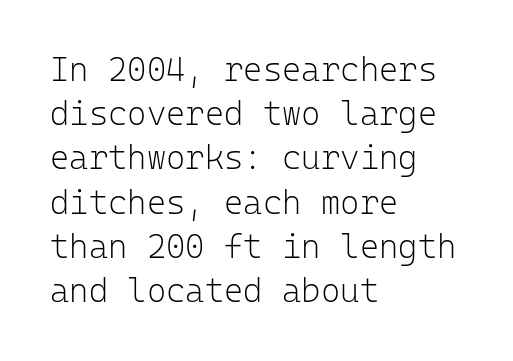
Q: Is the text bold? A: No.
Q: Is the text italic (slanted)? A: No, it is upright.
Q: Is the typeface a serif or a sans-serif typeface? A: Sans-serif.
Q: Is the text underlined? A: No.
Q: How is the paragraph aligned? A: Left-aligned.
Q: Is the spacing between letters normal or unusually wide? A: Normal.
Q: Is the spacing between lines tight, normal or loose? A: Normal.
Q: Width (condensed, normal, or wide)? A: Normal.
Q: Stroke contrast? A: Low.
Q: x-height? A: Medium.
Q: Monospaced? A: Yes.
